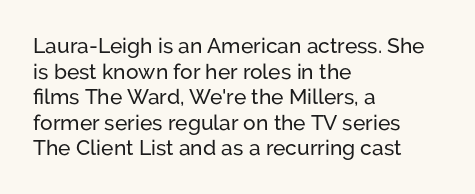
Q: Is the text italic (slanted)? A: No, it is upright.
Q: Is the text underlined? A: No.
Q: How is the paragraph aligned? A: Left-aligned.
Q: Is the spacing between letters normal or unusually wide? A: Normal.
